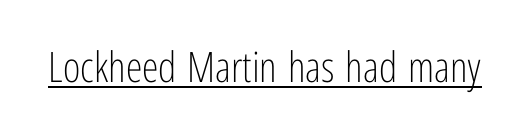
Think standard paragraph weight, or any step lighter than that. The horizontal fit of the characters is conventional and even. In terms of posture, this sample is upright. The rendering uses natural spacing where letterforms have individual widths. Beneath each row of characters lies a ruled line. Does the type have serifs? No, each stem ends abruptly.
